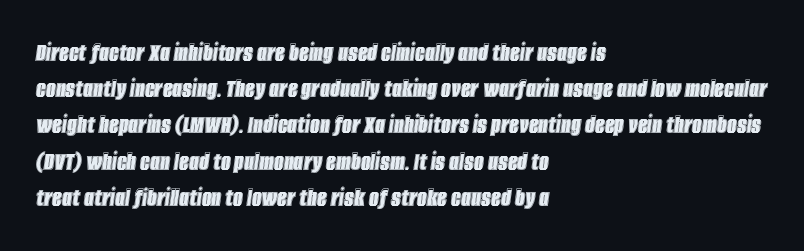
The image shows 27 px text type, italic (leaning right); set left-aligned, normal line spacing (1.34x), normal letter spacing, not underlined.
